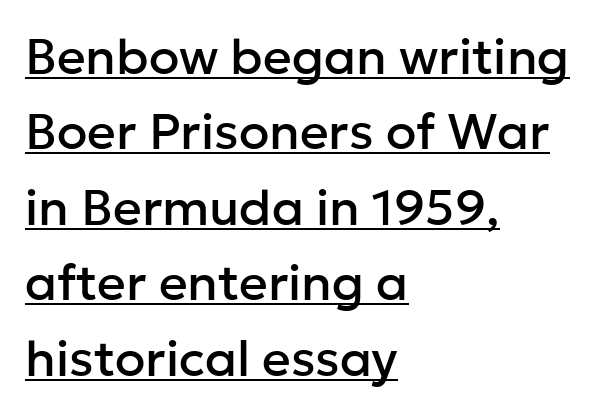
The image shows 50 px sans-serif type, upright; set left-aligned, normal line spacing (1.51x), normal letter spacing, underlined; low stroke contrast and a medium x-height.
